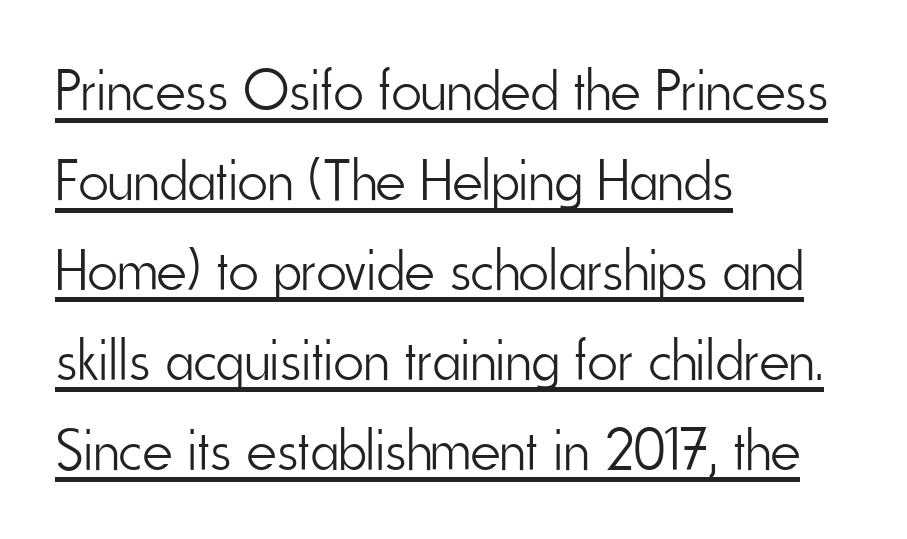
The image shows 58 px light, condensed sans-serif type, upright; set left-aligned, normal line spacing (1.55x), normal letter spacing, underlined; low stroke contrast and a small x-height.
